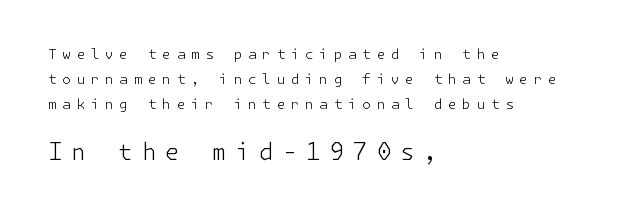
Weight: in the light-to-regular range. How are the letters spaced? Widely, with obvious added tracking. Every stem runs plumb, perpendicular to the baseline. In CSS terms this would be text-align: left.
